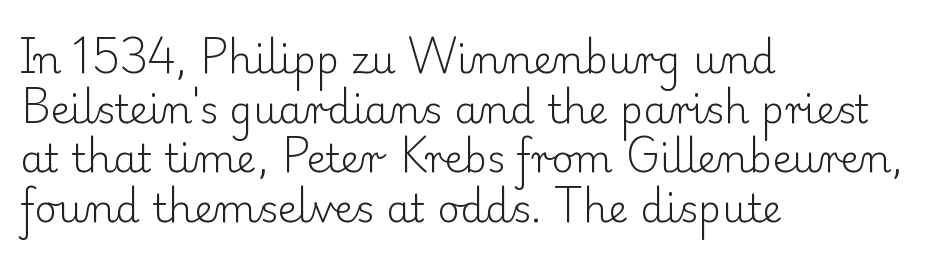
{"italic": "no", "bold": "no", "weight": "light", "width": "normal", "stroke_contrast": "low", "x_height": "small", "monospaced": "no", "underline": "no", "align": "left", "line_spacing": "normal", "line_spacing_ratio": 1.27, "letter_spacing": "normal", "letter_spacing_em": 0.0, "glyph_px": 39}
